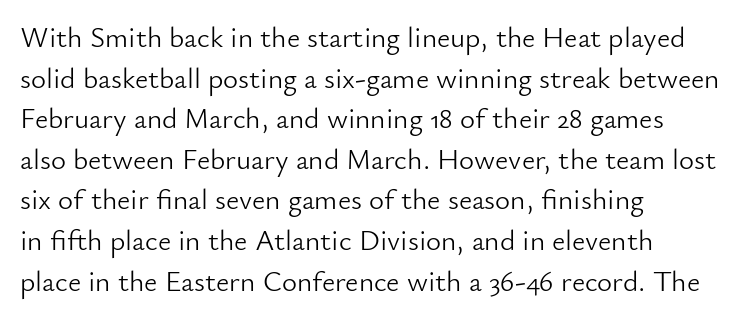
Q: Is the text bold? A: No.
Q: Is the text italic (slanted)? A: No, it is upright.
Q: Is the typeface a serif or a sans-serif typeface? A: Sans-serif.
Q: Is the text underlined? A: No.
Q: How is the paragraph aligned? A: Left-aligned.
Q: Is the spacing between letters normal or unusually wide? A: Normal.
Q: Is the spacing between lines tight, normal or loose? A: Normal.
Q: Width (condensed, normal, or wide)? A: Normal.
Q: Stroke contrast? A: Low.
Q: x-height? A: Small.
Q: Monospaced? A: No.
